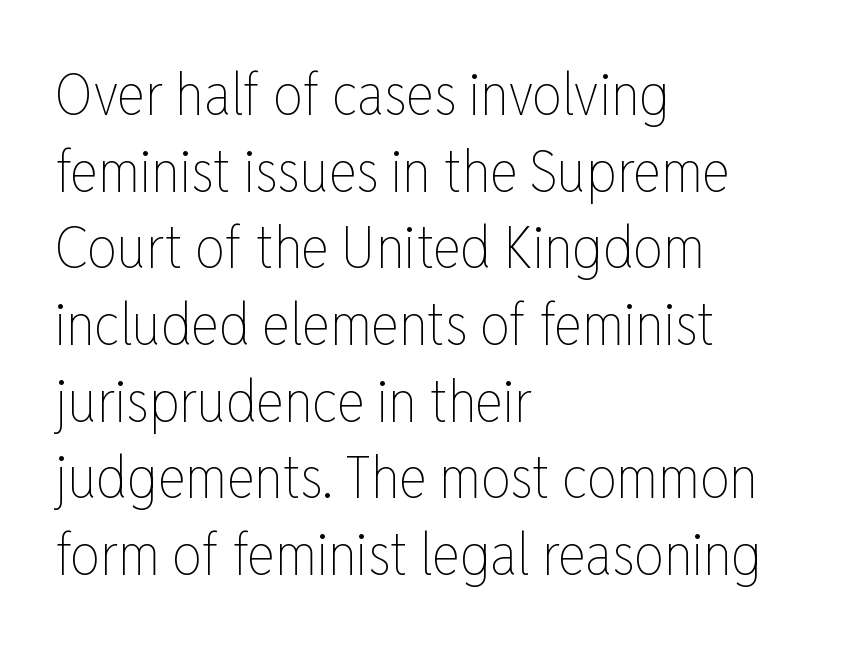
{"italic": "no", "bold": "no", "weight": "thin", "width": "condensed", "stroke_contrast": "low", "x_height": "medium", "monospaced": "no", "underline": "no", "align": "left", "line_spacing": "normal", "line_spacing_ratio": 1.3, "letter_spacing": "normal", "letter_spacing_em": 0.0, "glyph_px": 59}
